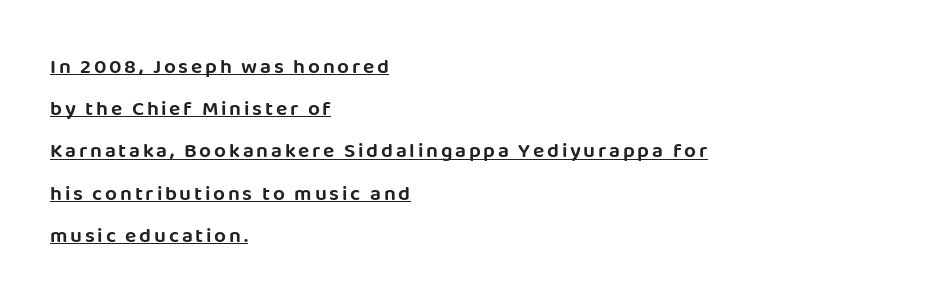
The image shows 21 px text type, upright; set left-aligned, loose line spacing (2.01x), underlined.
